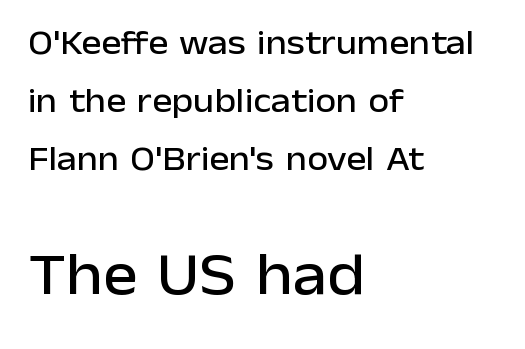
The image shows 59 px sans-serif type, upright; set left-aligned, normal line spacing (1.7x), normal letter spacing, not underlined; the second (bottom) block is 1.74x larger; low stroke contrast and a medium x-height.
